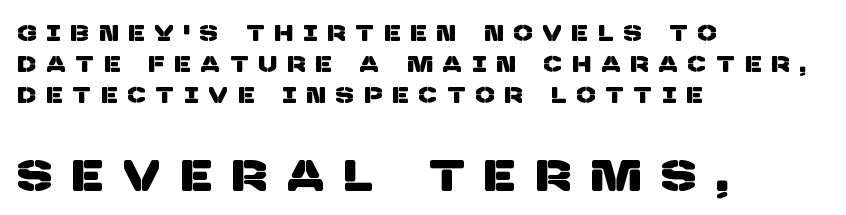
You get the small type first, then a jump to larger type. Students, observe: this is what conventionally led text looks like. Is this a fixed-width face? No — the glyphs have proportional, varying widths. Lines of text with bare space underneath. Font category for this specimen: sans-serif. A typesetter would call this heavily tracked-out type.
